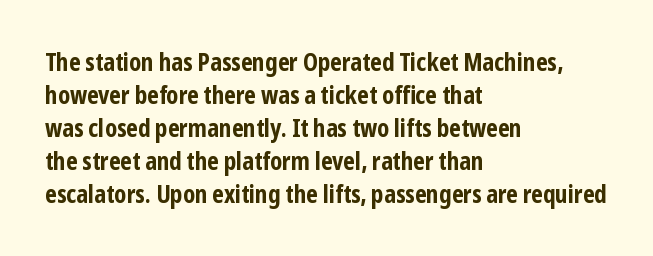
{"italic": "no", "bold": "yes", "underline": "no", "align": "left", "line_spacing": "normal", "line_spacing_ratio": 1.37, "letter_spacing": "normal", "letter_spacing_em": 0.0, "glyph_px": 24}
